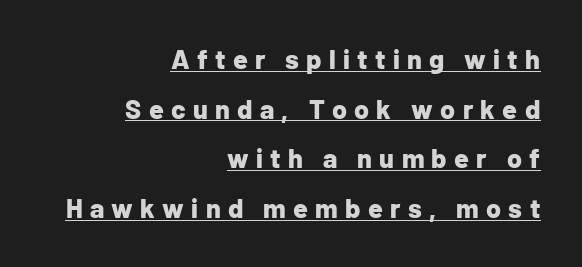
Line ends are locked; line starts wander. Observe the wide spacing: letters keep a clear distance from each other. Each line of the rendering has a horizontal stroke beneath the glyphs. In terms of posture, this sample is upright.
